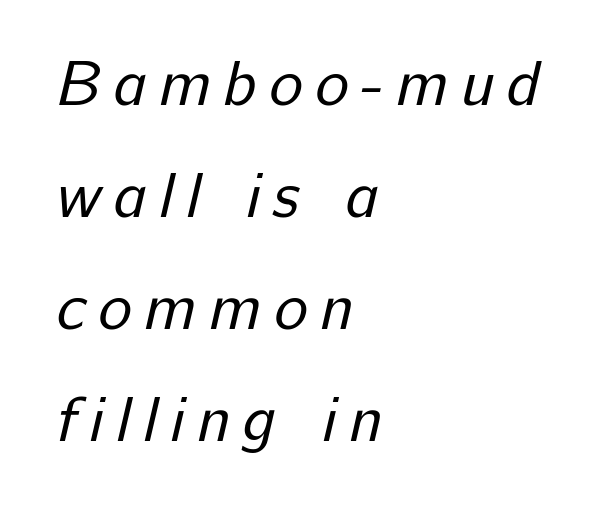
Q: Is the text bold? A: No.
Q: Is the typeface a serif or a sans-serif typeface? A: Sans-serif.
Q: Is the text underlined? A: No.
Q: How is the paragraph aligned? A: Left-aligned.
Q: Width (condensed, normal, or wide)? A: Normal.
Q: Stroke contrast? A: Low.
Q: x-height? A: Medium.
Q: Monospaced? A: No.
